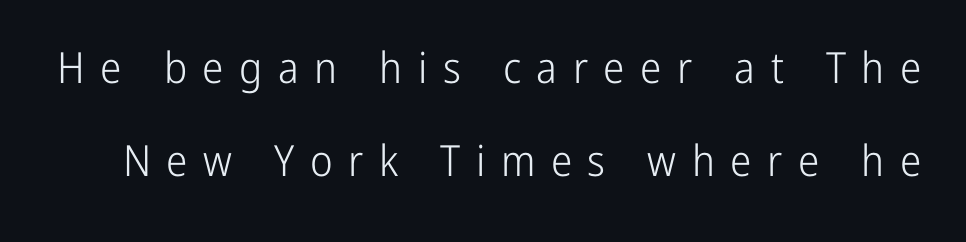
Q: Is the text bold? A: No.
Q: Is the text italic (slanted)? A: No, it is upright.
Q: Is the typeface a serif or a sans-serif typeface? A: Sans-serif.
Q: Is the text underlined? A: No.
Q: Is the spacing between letters normal or unusually wide? A: Unusually wide.
Q: Is the spacing between lines tight, normal or loose? A: Loose.
Q: Width (condensed, normal, or wide)? A: Condensed.
Q: Stroke contrast? A: Low.
Q: x-height? A: Medium.
Q: Monospaced? A: No.
